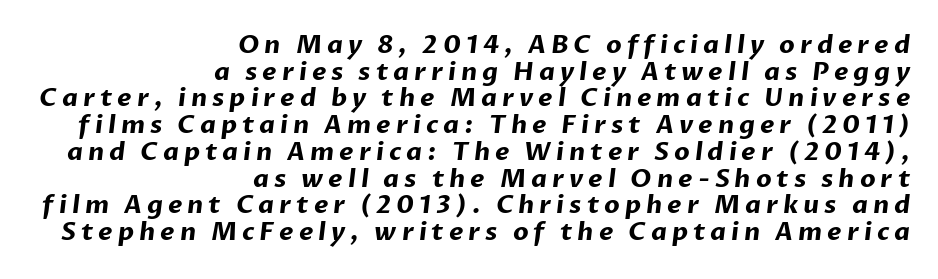
Q: Is the text bold? A: Yes.
Q: Is the text underlined? A: No.
Q: How is the paragraph aligned? A: Right-aligned.
Q: Is the spacing between letters normal or unusually wide? A: Unusually wide.
Q: Is the spacing between lines tight, normal or loose? A: Tight.
